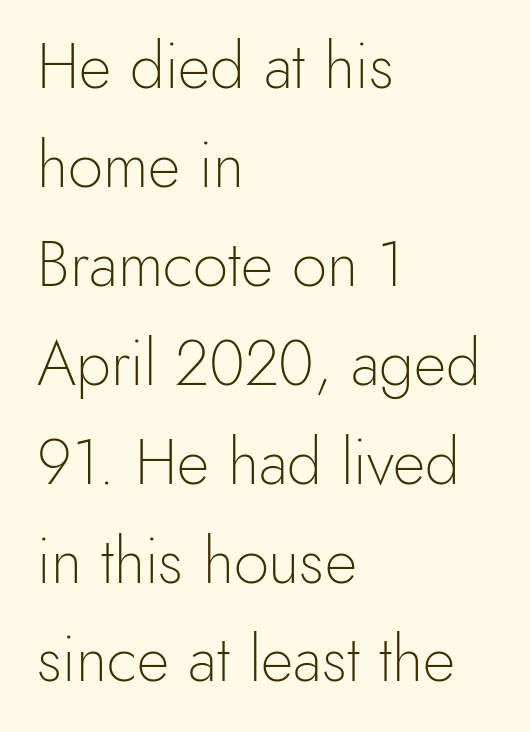
Q: Is the text bold? A: No.
Q: Is the text italic (slanted)? A: No, it is upright.
Q: Is the typeface a serif or a sans-serif typeface? A: Sans-serif.
Q: Is the text underlined? A: No.
Q: How is the paragraph aligned? A: Left-aligned.
Q: Is the spacing between letters normal or unusually wide? A: Normal.
Q: Is the spacing between lines tight, normal or loose? A: Normal.
Q: Width (condensed, normal, or wide)? A: Normal.
Q: x-height? A: Small.
Q: Monospaced? A: No.
